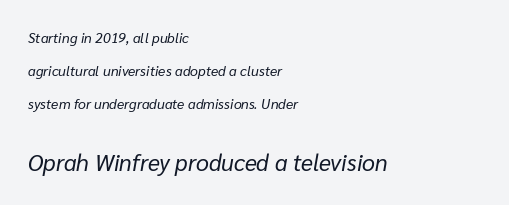
The image shows 23 px text type, italic (leaning right); set left-aligned, loose line spacing (2.36x), normal letter spacing, not underlined; the second (bottom) block is 1.64x larger.
